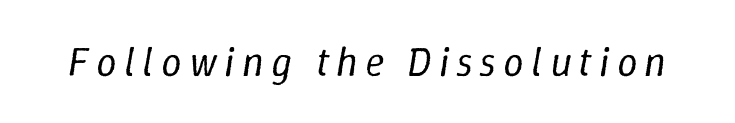
Proportional: the letters do not fall into vertical columns. Think standard paragraph weight, or any step lighter than that. Designer's note — italics engaged. Unmarked baselines from the first word to the last.
